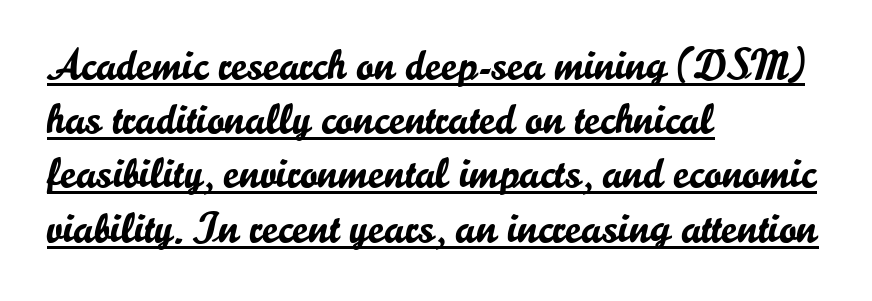
Q: Is the text italic (slanted)? A: Yes.
Q: Is the typeface a serif or a sans-serif typeface? A: Sans-serif.
Q: Is the text underlined? A: Yes.
Q: How is the paragraph aligned? A: Left-aligned.
Q: Is the spacing between letters normal or unusually wide? A: Normal.
Q: Is the spacing between lines tight, normal or loose? A: Normal.
Q: Width (condensed, normal, or wide)? A: Normal.
Q: Stroke contrast? A: Low.
Q: x-height? A: Small.
Q: Monospaced? A: No.
